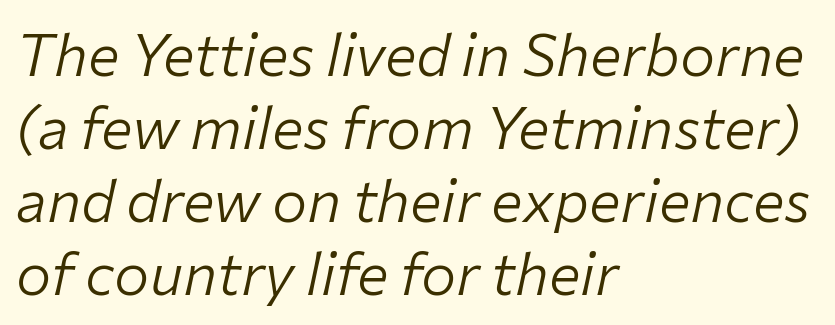
Q: Is the text bold? A: No.
Q: Is the text italic (slanted)? A: Yes, it leans right by about 12 degrees.
Q: Is the text underlined? A: No.
Q: How is the paragraph aligned? A: Left-aligned.
Q: Is the spacing between letters normal or unusually wide? A: Normal.
Q: Width (condensed, normal, or wide)? A: Normal.
Q: Stroke contrast? A: Low.
Q: x-height? A: Medium.
Q: Monospaced? A: No.
